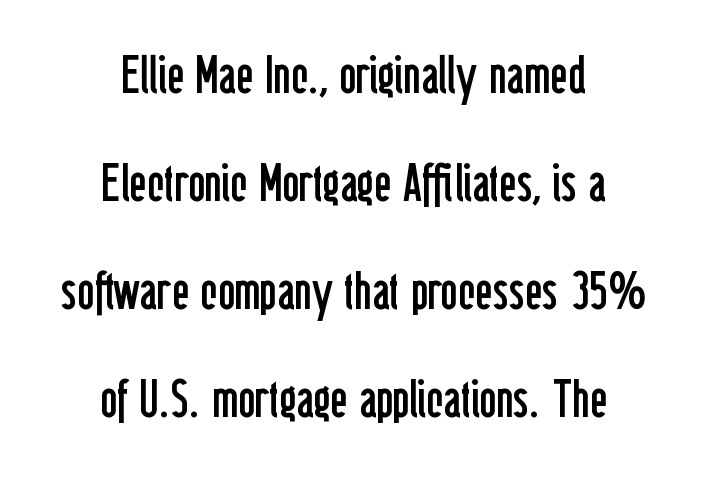
The image shows 53 px regular-weight, condensed sans-serif type, upright; set centered, loose line spacing (2.04x), normal letter spacing, not underlined; low stroke contrast and a medium x-height.
